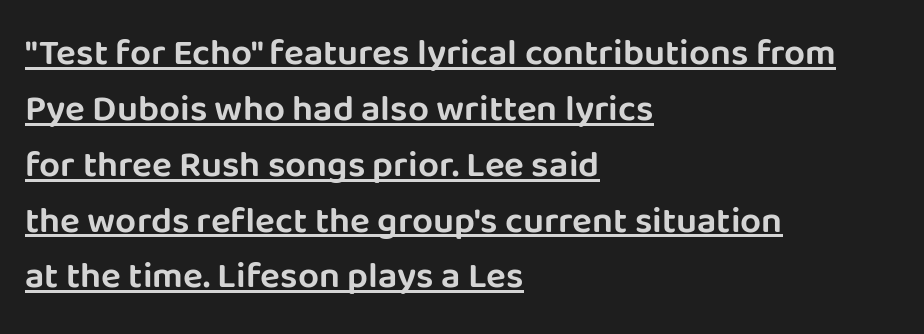
Each new line begins a customary step beneath the previous one. This sample carries an underscore along the baseline area. The rendering keeps characters at their native spacing. You can tell from the bare stems that sans-serif type was used. Do the characters align in a grid? No, the font is proportional.
